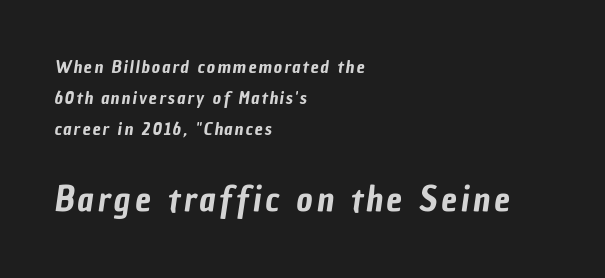
Q: Is the typeface a serif or a sans-serif typeface? A: Sans-serif.
Q: Is the text underlined? A: No.
Q: How is the paragraph aligned? A: Left-aligned.
Q: Which block of text is set in a larger size, the first (top) or the second (bottom)? A: The second (bottom) one.
Q: Width (condensed, normal, or wide)? A: Condensed.
Q: Stroke contrast? A: Low.
Q: x-height? A: Medium.
Q: Monospaced? A: No.
